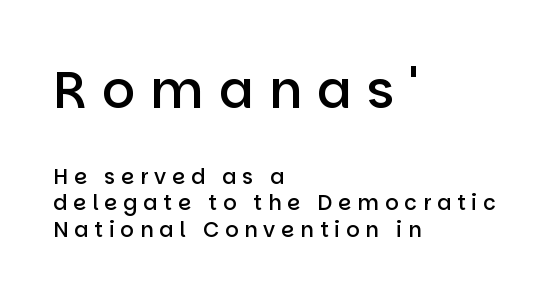
Q: Is the text bold? A: Semi-bold.
Q: Is the text italic (slanted)? A: No, it is upright.
Q: Is the typeface a serif or a sans-serif typeface? A: Sans-serif.
Q: Is the text underlined? A: No.
Q: How is the paragraph aligned? A: Left-aligned.
Q: Is the spacing between letters normal or unusually wide? A: Unusually wide.
Q: Is the spacing between lines tight, normal or loose? A: Normal.
Q: Which block of text is set in a larger size, the first (top) or the second (bottom)? A: The first (top) one.
Q: Width (condensed, normal, or wide)? A: Normal.
Q: Stroke contrast? A: Low.
Q: x-height? A: Large.
Q: Monospaced? A: No.
